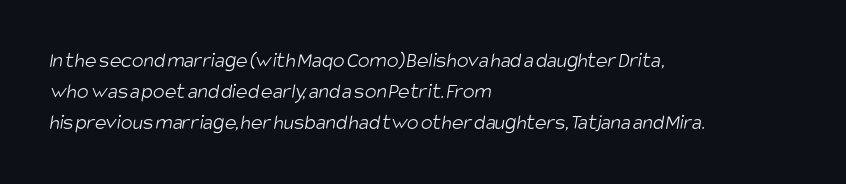
{"bold": "no", "underline": "no", "align": "left", "line_spacing": "normal", "line_spacing_ratio": 1.42, "letter_spacing": "normal", "letter_spacing_em": 0.0, "glyph_px": 22}
